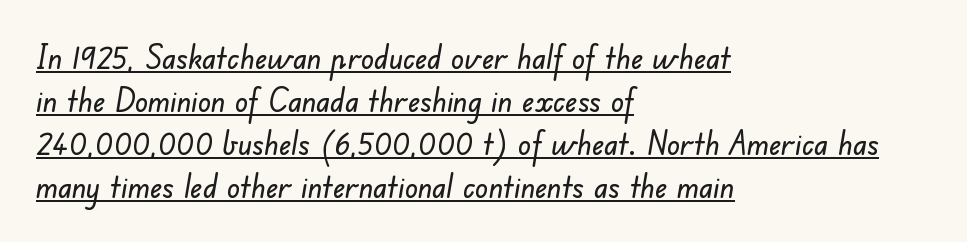
Q: Is the typeface a serif or a sans-serif typeface? A: Sans-serif.
Q: Is the text underlined? A: Yes.
Q: How is the paragraph aligned? A: Left-aligned.
Q: Is the spacing between letters normal or unusually wide? A: Normal.
Q: Is the spacing between lines tight, normal or loose? A: Normal.
Q: Width (condensed, normal, or wide)? A: Normal.
Q: Stroke contrast? A: Low.
Q: x-height? A: Small.
Q: Monospaced? A: No.
